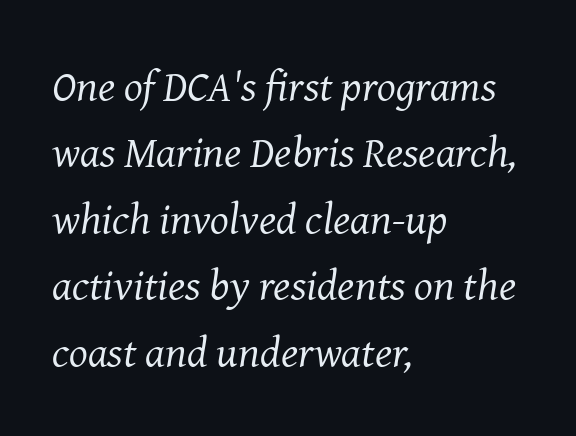
Do the characters align in a grid? No, the font is proportional. Letters rest on an invisible, unmarked baseline. Emphasis-style slanted type is in use. A light-to-regular cut is what we see here. Unlike a clean sans, this face finishes its strokes with serifs. A student would call this left alignment; a typographer would say flush left, rag right.
